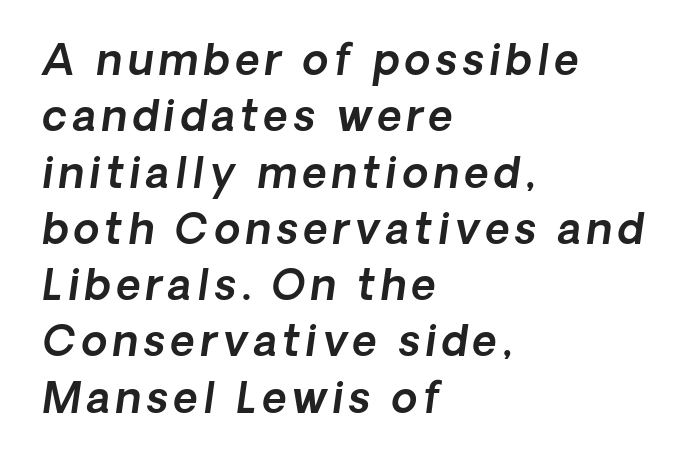
Baseline-to-baseline distance is the conventional proportion of letter height. The typesetter chose a ragged-right arrangement here. Anything drawn beneath the words? Only blank space. Think of a printed novel: that variable character pitch is what you see here. Note: no serifs on the glyphs.
